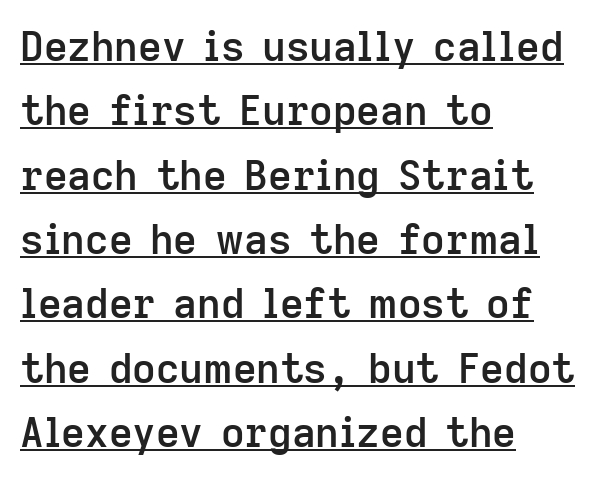
The image shows 41 px semibold sans-serif type, upright; set left-aligned, normal line spacing (1.57x), normal letter spacing, underlined; low stroke contrast and a medium x-height.
